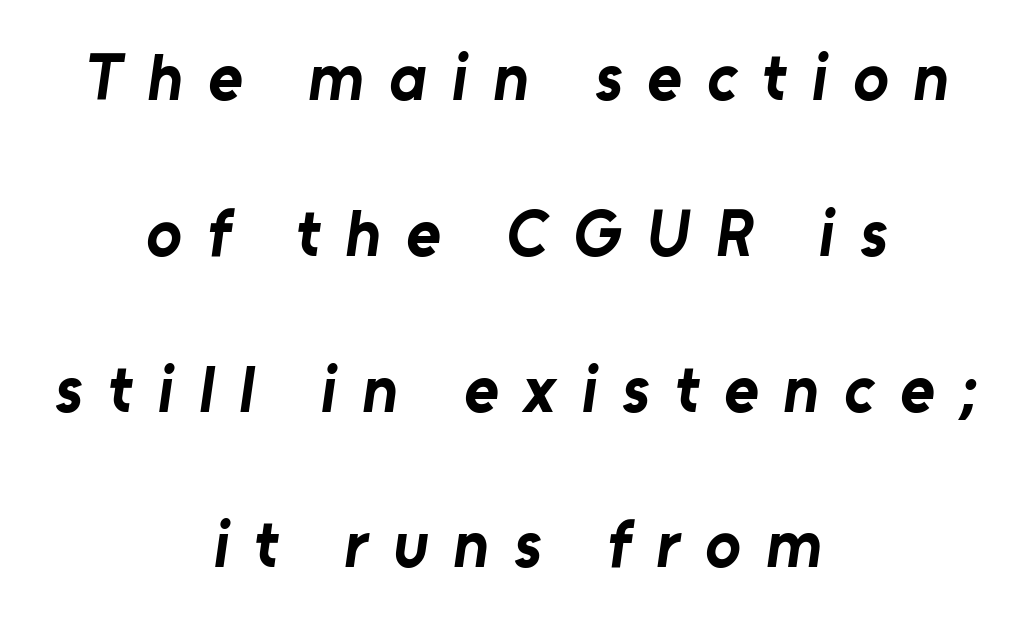
{"serif": "no", "bold": "yes", "weight": "bold", "width": "normal", "stroke_contrast": "low", "x_height": "medium", "monospaced": "no", "underline": "no", "align": "center", "line_spacing": "loose", "line_spacing_ratio": 2.36, "letter_spacing": "wide", "letter_spacing_em": 0.38, "glyph_px": 66}
